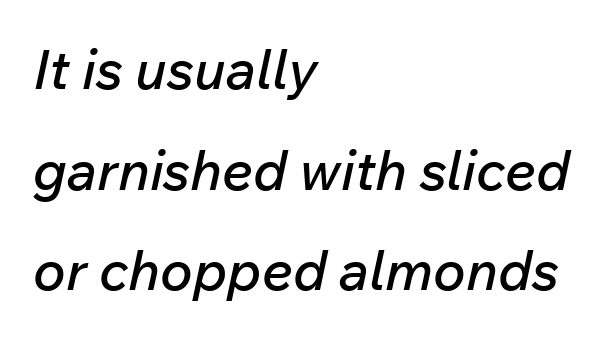
The image shows 55 px text type, italic (leaning right); set left-aligned, line spacing 1.83x, normal letter spacing, not underlined; low stroke contrast and a medium x-height.
